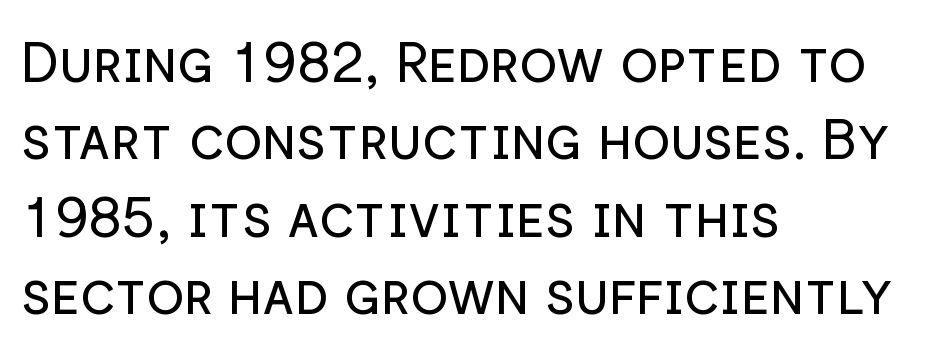
{"serif": "no", "italic": "no", "bold": "no", "weight": "regular", "width": "normal", "stroke_contrast": "low", "x_height": "medium", "monospaced": "no", "underline": "no", "align": "left", "line_spacing": "normal", "line_spacing_ratio": 1.38, "letter_spacing": "normal", "letter_spacing_em": 0.0, "glyph_px": 56}
